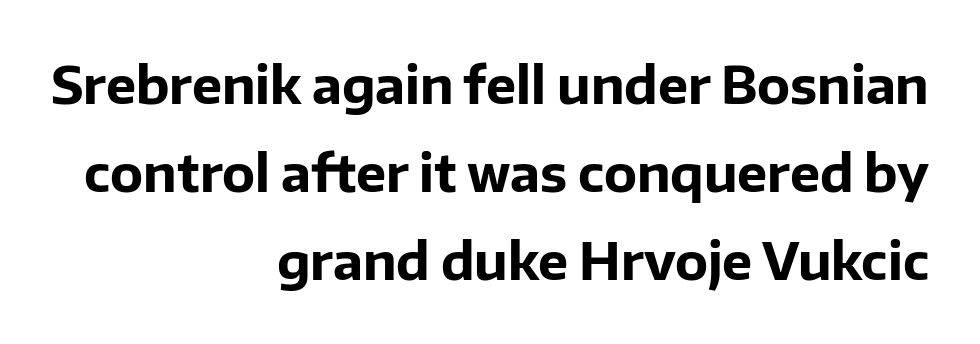
The image shows 51 px bold sans-serif type, upright; set right-aligned, line spacing 1.73x, normal letter spacing, not underlined; low stroke contrast and a medium x-height.
